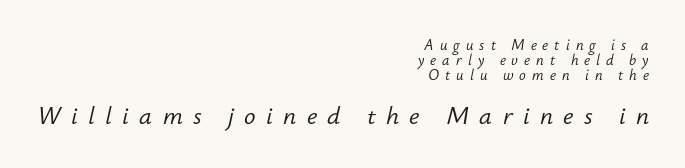
The lines are quadded right. Each new line begins almost immediately beneath the previous one. Letter spacing: wide. The letters in the lower block stand taller than those in the block above. Decoration check: the copy has no underline.
